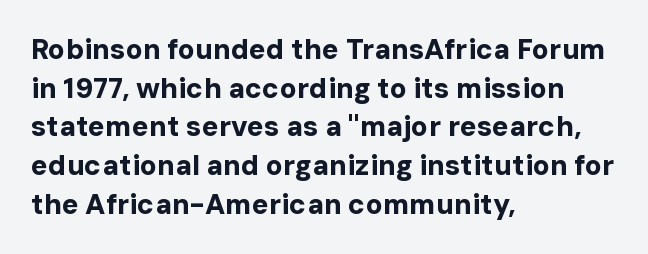
The image shows 28 px bold sans-serif type, upright; set left-aligned, normal line spacing (1.38x), normal letter spacing, not underlined; low stroke contrast and a medium x-height.
